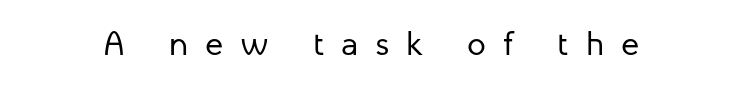
Varying glyph widths throughout — classic text-font behaviour. The tracking jumps out immediately: characters are airy and widely separated. The passage shown is not underscored anywhere. The rendering shows plain stroke endings on the letterforms — a sans-serif design. Is there any slant? The stems are plumb.
